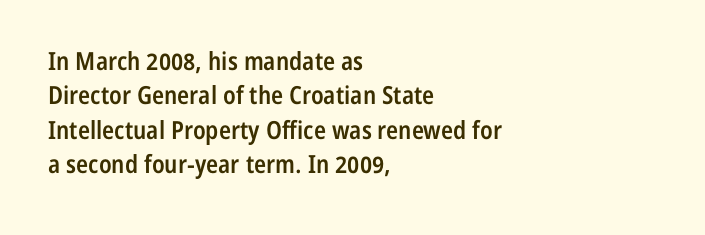
Q: Is the text bold? A: Semi-bold.
Q: Is the text italic (slanted)? A: No, it is upright.
Q: Is the text underlined? A: No.
Q: How is the paragraph aligned? A: Left-aligned.
Q: Is the spacing between letters normal or unusually wide? A: Normal.
Q: Is the spacing between lines tight, normal or loose? A: Normal.
